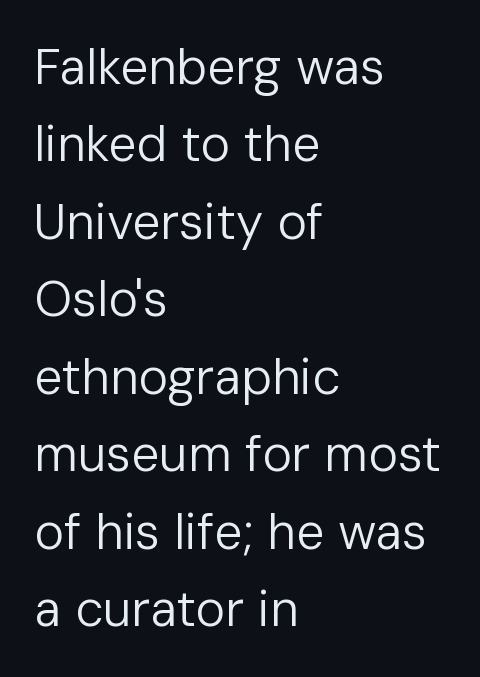
The image shows 50 px regular-weight sans-serif type, upright; set left-aligned, normal line spacing (1.55x), normal letter spacing, not underlined; low stroke contrast and a medium x-height.
